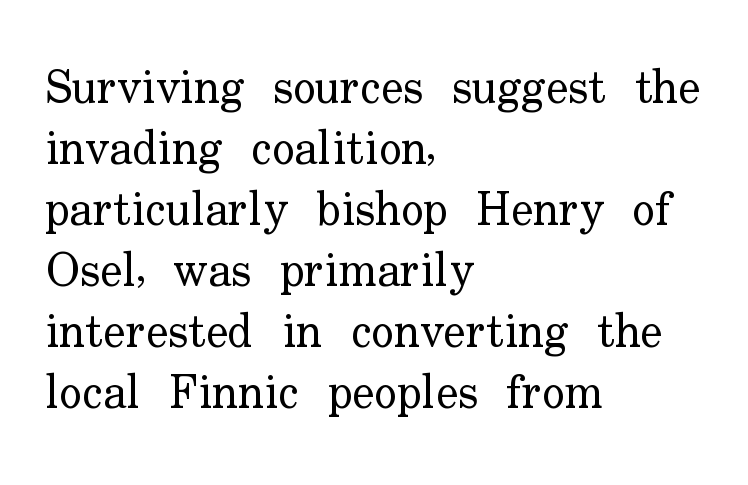
It's the straight-up-and-down kind of type. No extra ink here — the face is not bold. There is no visible air inserted between adjacent glyphs. Words float on clear page, feet unadorned.
